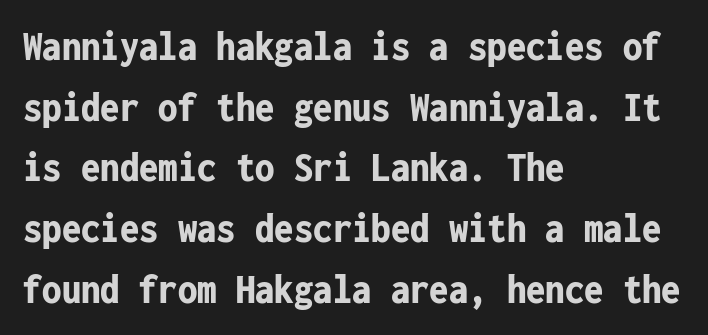
Q: Is the text bold? A: Yes.
Q: Is the text italic (slanted)? A: No, it is upright.
Q: Is the typeface a serif or a sans-serif typeface? A: Sans-serif.
Q: Is the text underlined? A: No.
Q: How is the paragraph aligned? A: Left-aligned.
Q: Is the spacing between letters normal or unusually wide? A: Normal.
Q: Is the spacing between lines tight, normal or loose? A: Normal.
Q: Width (condensed, normal, or wide)? A: Condensed.
Q: Stroke contrast? A: Low.
Q: x-height? A: Medium.
Q: Monospaced? A: Yes.
